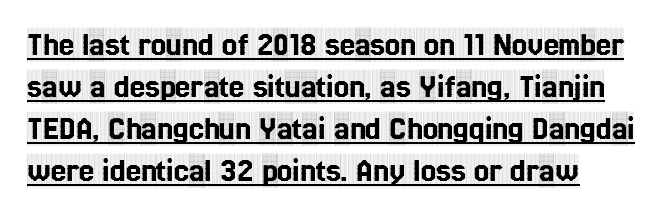
Q: Is the text italic (slanted)? A: No, it is upright.
Q: Is the typeface a serif or a sans-serif typeface? A: Serif.
Q: Is the text underlined? A: Yes.
Q: Is the spacing between letters normal or unusually wide? A: Normal.
Q: Width (condensed, normal, or wide)? A: Condensed.
Q: x-height? A: Large.
Q: Monospaced? A: No.
